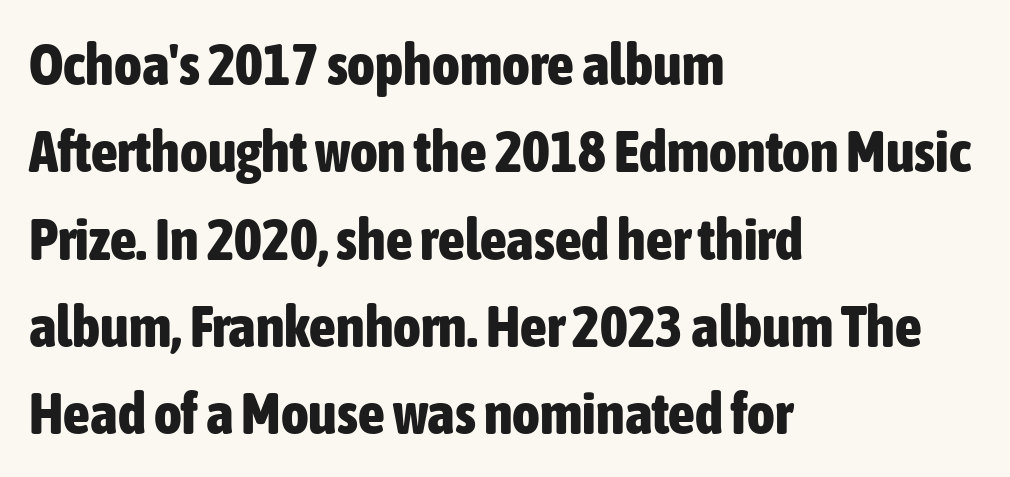
Q: Is the text bold? A: Yes.
Q: Is the text italic (slanted)? A: No, it is upright.
Q: Is the typeface a serif or a sans-serif typeface? A: Sans-serif.
Q: Is the text underlined? A: No.
Q: How is the paragraph aligned? A: Left-aligned.
Q: Is the spacing between letters normal or unusually wide? A: Normal.
Q: Is the spacing between lines tight, normal or loose? A: Normal.
Q: Width (condensed, normal, or wide)? A: Condensed.
Q: Stroke contrast? A: Low.
Q: x-height? A: Medium.
Q: Monospaced? A: No.
